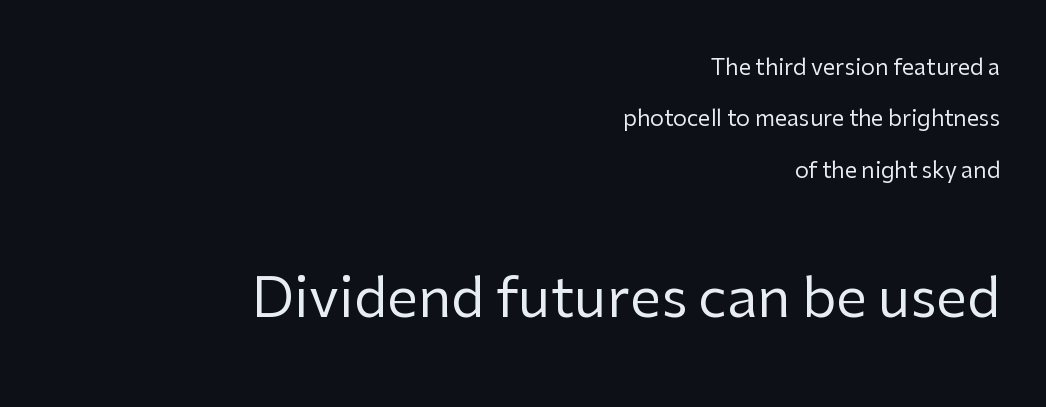
Q: Is the text bold? A: No.
Q: Is the text italic (slanted)? A: No, it is upright.
Q: Is the typeface a serif or a sans-serif typeface? A: Sans-serif.
Q: Is the text underlined? A: No.
Q: How is the paragraph aligned? A: Right-aligned.
Q: Is the spacing between letters normal or unusually wide? A: Normal.
Q: Is the spacing between lines tight, normal or loose? A: Loose.
Q: Which block of text is set in a larger size, the first (top) or the second (bottom)? A: The second (bottom) one.
Q: Width (condensed, normal, or wide)? A: Normal.
Q: Stroke contrast? A: Low.
Q: x-height? A: Medium.
Q: Monospaced? A: No.
